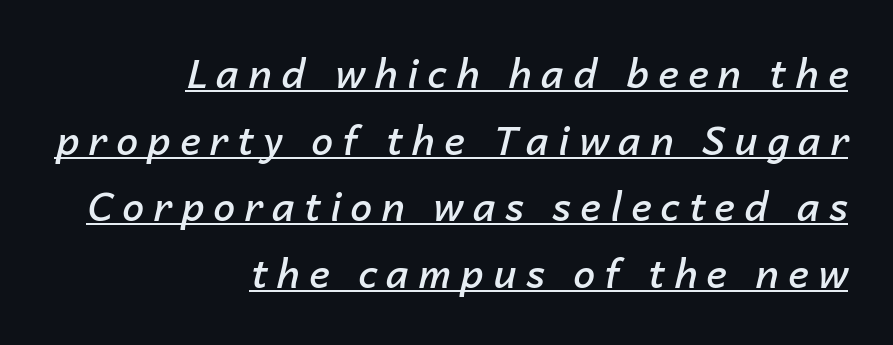
This sample uses an oblique cut, with every glyph tilted off the vertical. Set as a demibold, roughly 600 on the weight scale. A rule runs beneath these lines of type. The text block is weighted toward the right margin, trailing off unevenly leftward. The face used here is proportionally spaced, like ordinary book or web type.
